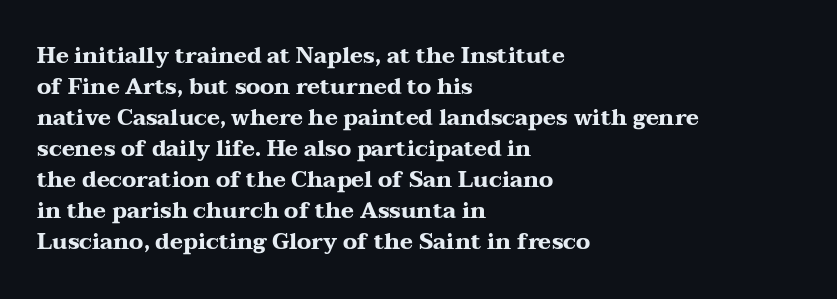
The image shows 22 px bold type, upright; set left-aligned, normal line spacing (1.41x), normal letter spacing, not underlined.
